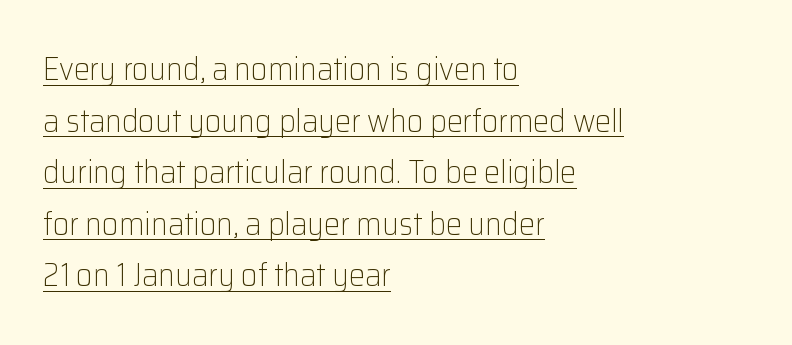
The image shows 32 px light sans-serif type, upright; set left-aligned, normal line spacing (1.61x), normal letter spacing, underlined; low stroke contrast and a medium x-height.
